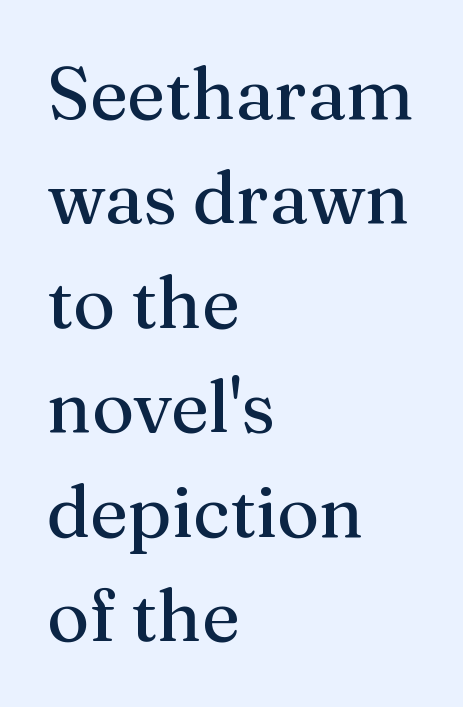
{"serif": "yes", "italic": "no", "bold": "no", "weight": "regular", "width": "normal", "stroke_contrast": "medium", "x_height": "medium", "monospaced": "no", "underline": "no", "align": "left", "line_spacing": "normal", "line_spacing_ratio": 1.43, "letter_spacing": "normal", "letter_spacing_em": 0.0, "glyph_px": 73}
